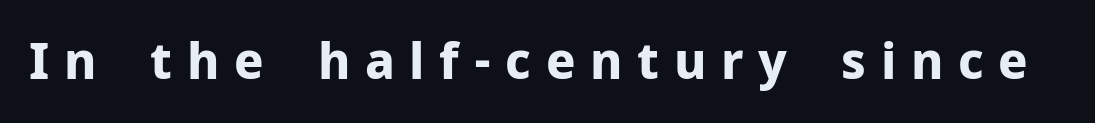
The letters stand upright; this is a roman face. This is heavy type, rendered in bold. This sample uses expanded letter spacing, leaving extra air between glyphs. These lines are composed in type without serifs. Think of a printed novel: that variable character pitch is what you see here. Type without underlining.
